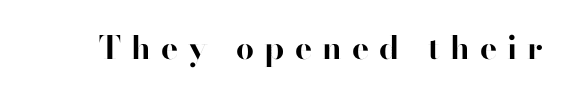
Q: Is the text bold? A: Yes.
Q: Is the text italic (slanted)? A: No, it is upright.
Q: Is the typeface a serif or a sans-serif typeface? A: Sans-serif.
Q: Is the text underlined? A: No.
Q: Is the spacing between letters normal or unusually wide? A: Unusually wide.
Q: Width (condensed, normal, or wide)? A: Normal.
Q: Stroke contrast? A: High.
Q: x-height? A: Small.
Q: Monospaced? A: No.
